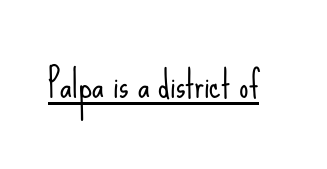
{"serif": "no", "italic": "no", "bold": "no", "weight": "light", "width": "condensed", "stroke_contrast": "low", "x_height": "small", "monospaced": "no", "underline": "yes", "letter_spacing": "normal", "letter_spacing_em": 0.0, "glyph_px": 37}
